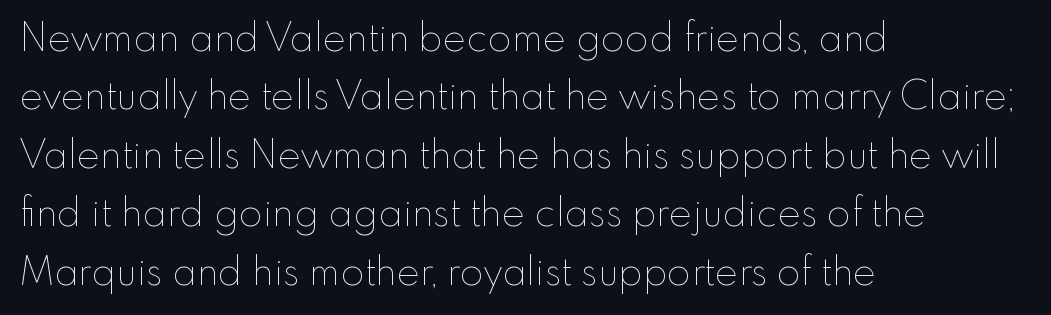
{"italic": "no", "bold": "no", "weight": "thin", "width": "normal", "stroke_contrast": "low", "x_height": "small", "monospaced": "no", "underline": "no", "align": "left", "line_spacing": "normal", "line_spacing_ratio": 1.5, "letter_spacing": "normal", "letter_spacing_em": 0.0, "glyph_px": 39}
